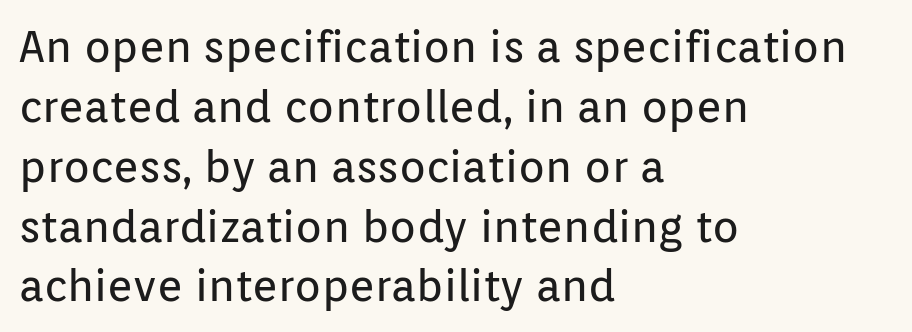
{"serif": "no", "italic": "no", "bold": "no", "weight": "regular", "width": "normal", "stroke_contrast": "low", "x_height": "medium", "monospaced": "no", "underline": "no", "align": "left", "line_spacing": "normal", "line_spacing_ratio": 1.36, "letter_spacing": "normal", "letter_spacing_em": 0.0, "glyph_px": 44}
